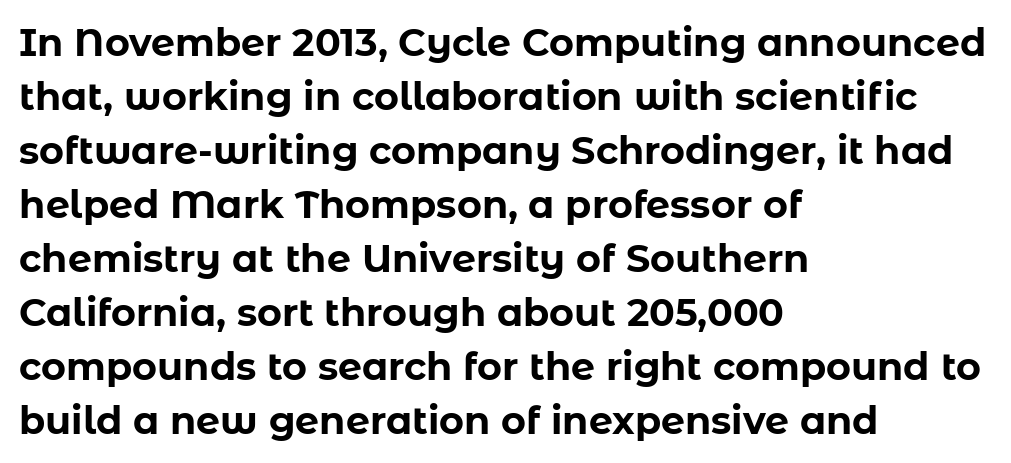
The image shows 38 px bold sans-serif type, upright; set left-aligned, normal line spacing (1.42x), normal letter spacing, not underlined; low stroke contrast and a medium x-height.
